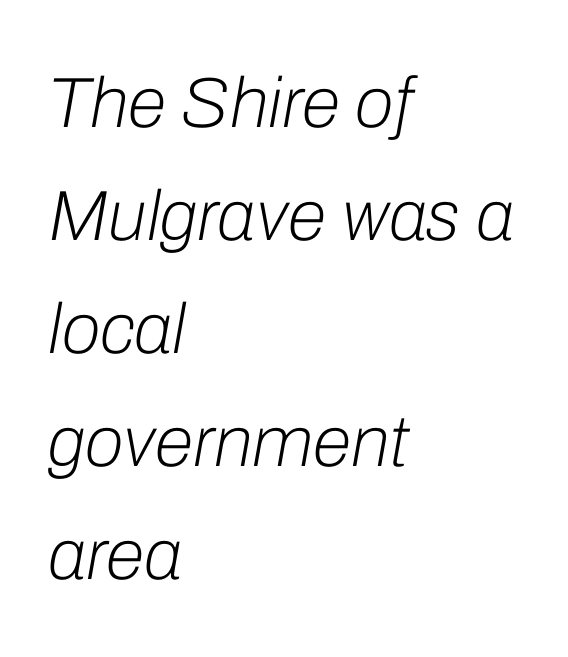
If you measured baseline to baseline, you'd find a middling distance. When letters slant like this, we call the style italic. The weight tops out at a normal text grade. Casual observation: everything's shoved over to the left. Compared with typical body copy, the letter spacing here is the same. The space directly below the letters is spotless.
